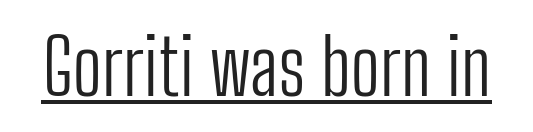
Q: Is the text bold? A: No.
Q: Is the text italic (slanted)? A: No, it is upright.
Q: Is the typeface a serif or a sans-serif typeface? A: Sans-serif.
Q: Is the text underlined? A: Yes.
Q: Is the spacing between letters normal or unusually wide? A: Normal.
Q: Width (condensed, normal, or wide)? A: Condensed.
Q: Stroke contrast? A: Low.
Q: x-height? A: Medium.
Q: Monospaced? A: No.
